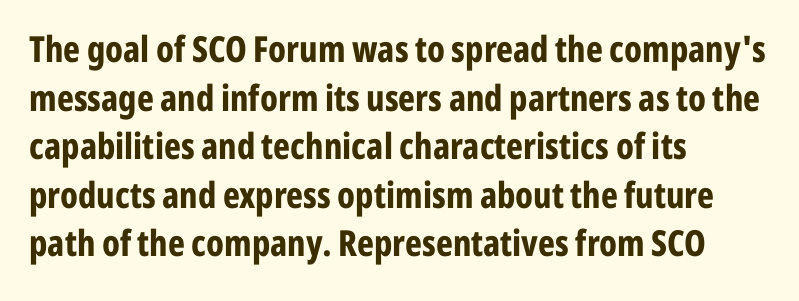
The image shows 36 px bold, condensed sans-serif type, upright; set left-aligned, normal line spacing (1.35x), normal letter spacing, not underlined; low stroke contrast and a medium x-height.
